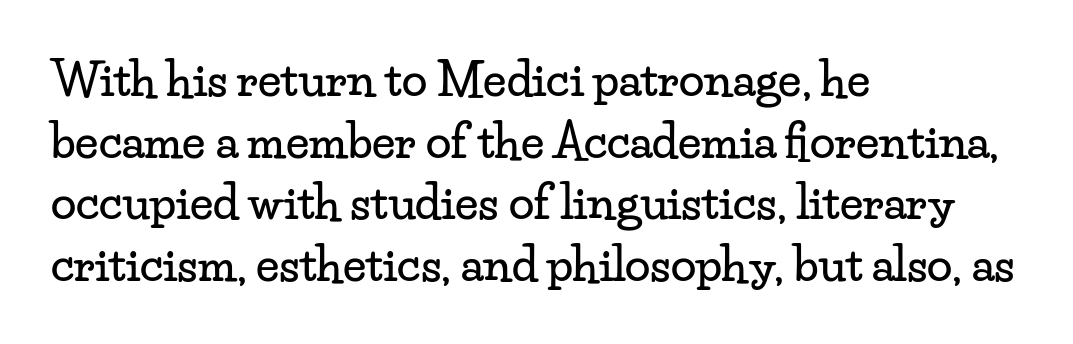
Notice how the passage keeps a crisp vertical edge on the left only. I'd call this a serif setting — the letters wear small feet. Tracking value appears to be zero — textbook default spacing. Unmarked baselines from the first word to the last.
